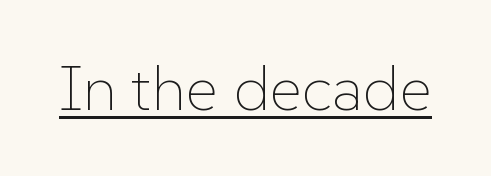
The image shows 63 px thin type, upright; set normal letter spacing, underlined; low stroke contrast and a medium x-height.
